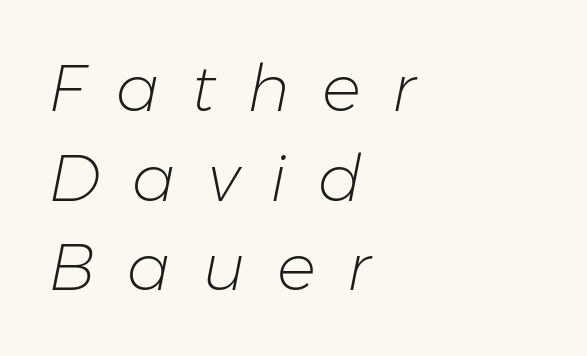
The image shows 65 px light type, italic (leaning right); set left-aligned, normal line spacing (1.38x), unusually wide letter spacing (+0.49 em), not underlined; low stroke contrast and a medium x-height.
